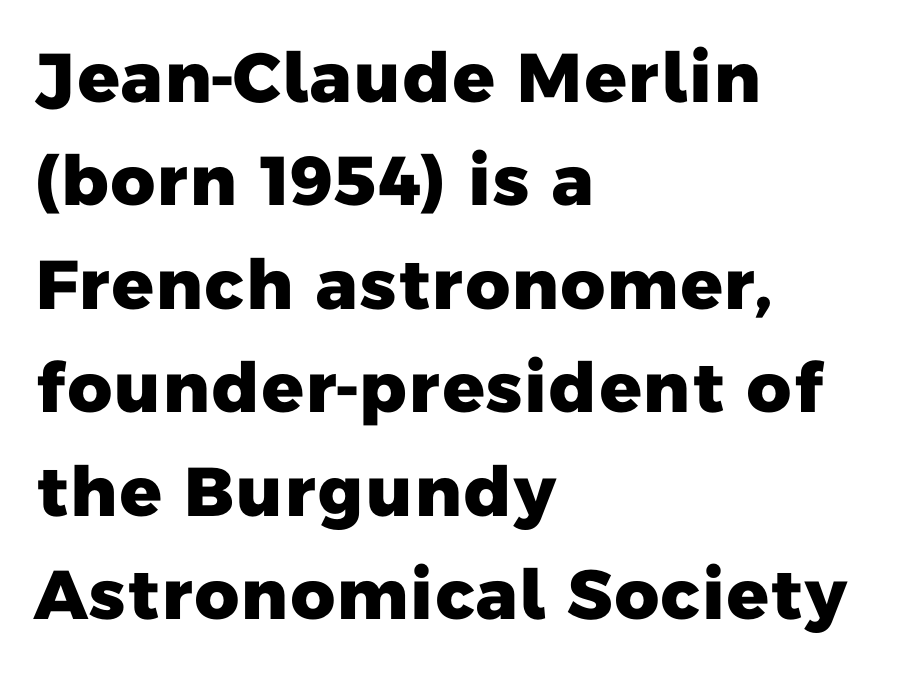
Q: Is the text bold? A: Yes.
Q: Is the typeface a serif or a sans-serif typeface? A: Sans-serif.
Q: Is the text underlined? A: No.
Q: How is the paragraph aligned? A: Left-aligned.
Q: Is the spacing between letters normal or unusually wide? A: Normal.
Q: Is the spacing between lines tight, normal or loose? A: Normal.
Q: Width (condensed, normal, or wide)? A: Normal.
Q: Stroke contrast? A: Low.
Q: x-height? A: Medium.
Q: Monospaced? A: No.
